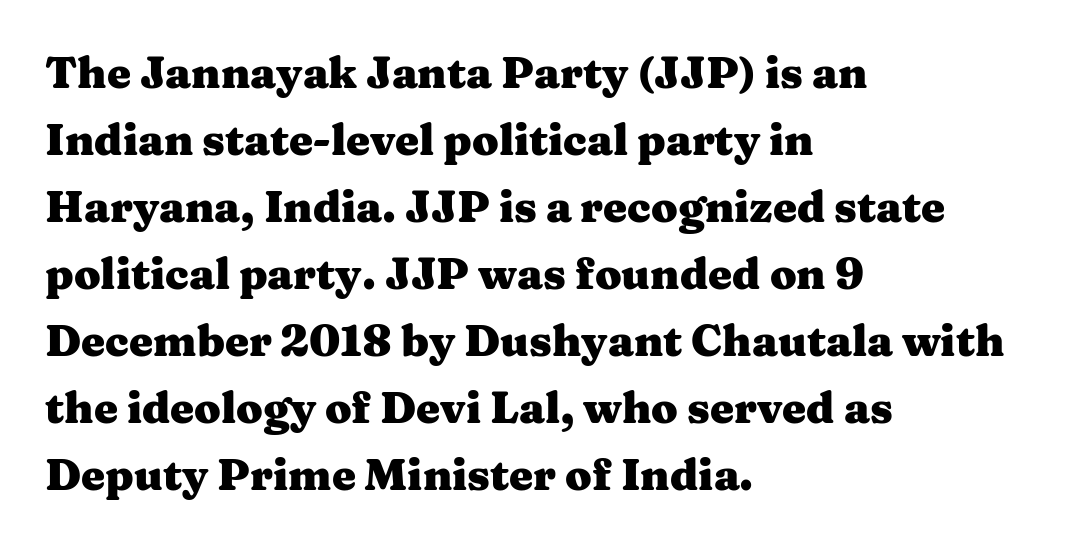
Q: Is the text bold? A: Yes.
Q: Is the text italic (slanted)? A: No, it is upright.
Q: Is the typeface a serif or a sans-serif typeface? A: Serif.
Q: Is the text underlined? A: No.
Q: How is the paragraph aligned? A: Left-aligned.
Q: Is the spacing between letters normal or unusually wide? A: Normal.
Q: Is the spacing between lines tight, normal or loose? A: Normal.
Q: Width (condensed, normal, or wide)? A: Wide.
Q: Stroke contrast? A: Medium.
Q: x-height? A: Medium.
Q: Monospaced? A: No.
